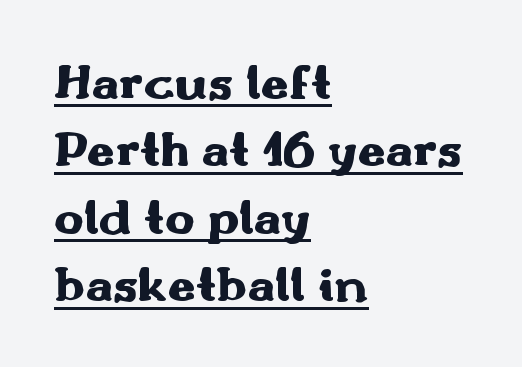
The image shows 50 px heavy, wide sans-serif type, upright; set left-aligned, normal line spacing (1.35x), normal letter spacing, underlined; medium stroke contrast and a small x-height.
